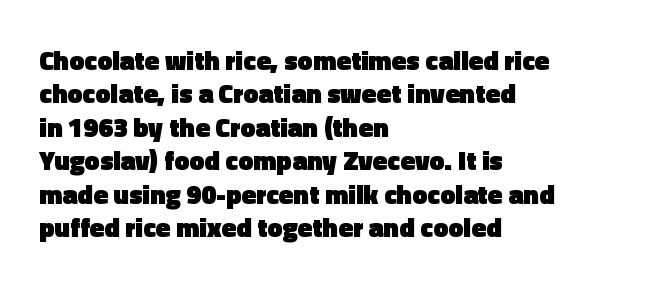
{"italic": "no", "bold": "yes", "underline": "no", "align": "left", "line_spacing_ratio": 1.24, "letter_spacing": "normal", "letter_spacing_em": 0.0, "glyph_px": 27}
